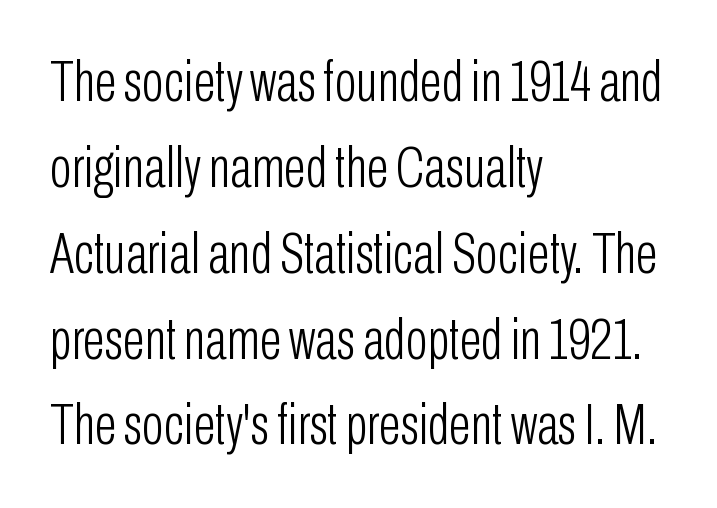
Q: Is the text bold? A: No.
Q: Is the text italic (slanted)? A: No, it is upright.
Q: Is the typeface a serif or a sans-serif typeface? A: Sans-serif.
Q: Is the text underlined? A: No.
Q: How is the paragraph aligned? A: Left-aligned.
Q: Is the spacing between letters normal or unusually wide? A: Normal.
Q: Is the spacing between lines tight, normal or loose? A: Normal.
Q: Width (condensed, normal, or wide)? A: Condensed.
Q: Stroke contrast? A: Low.
Q: x-height? A: Medium.
Q: Monospaced? A: No.
